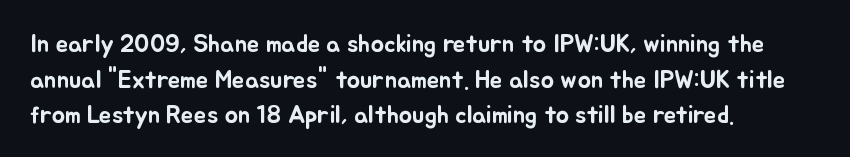
Q: Is the text italic (slanted)? A: No, it is upright.
Q: Is the text underlined? A: No.
Q: How is the paragraph aligned? A: Left-aligned.
Q: Is the spacing between letters normal or unusually wide? A: Normal.
Q: Is the spacing between lines tight, normal or loose? A: Normal.
